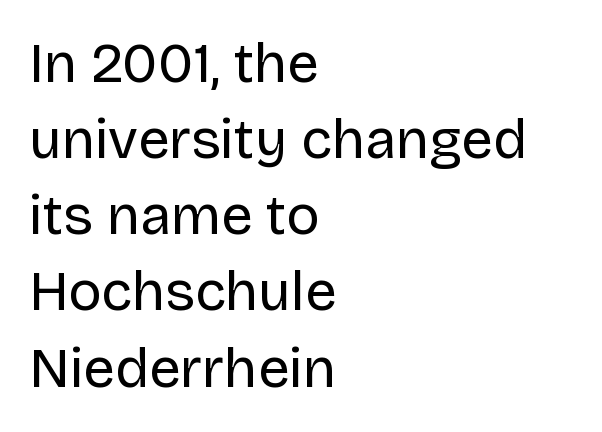
Q: Is the text bold? A: No.
Q: Is the text italic (slanted)? A: No, it is upright.
Q: Is the typeface a serif or a sans-serif typeface? A: Sans-serif.
Q: Is the text underlined? A: No.
Q: How is the paragraph aligned? A: Left-aligned.
Q: Is the spacing between letters normal or unusually wide? A: Normal.
Q: Is the spacing between lines tight, normal or loose? A: Normal.
Q: Width (condensed, normal, or wide)? A: Normal.
Q: Stroke contrast? A: Low.
Q: x-height? A: Large.
Q: Monospaced? A: No.
